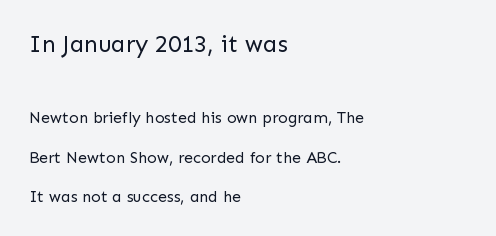
{"italic": "no", "bold": "no", "underline": "no", "align": "left", "line_spacing": "loose", "line_spacing_ratio": 2.46, "letter_spacing": "normal", "letter_spacing_em": 0.0, "larger_block": "first", "size_ratio": 1.5, "glyph_px": 24}
